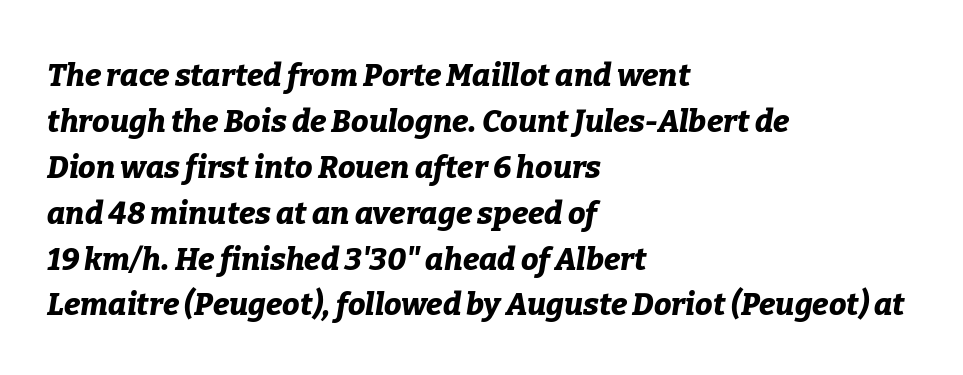
The image shows 31 px bold type, italic (leaning right); set left-aligned, normal line spacing (1.48x), normal letter spacing, not underlined; low stroke contrast and a medium x-height.
